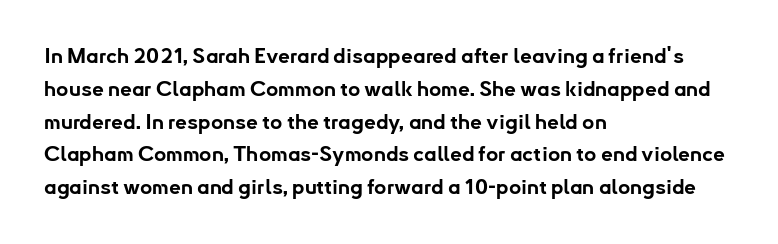
{"italic": "no", "bold": "yes", "underline": "no", "align": "left", "line_spacing": "normal", "line_spacing_ratio": 1.56, "letter_spacing": "normal", "letter_spacing_em": 0.0, "glyph_px": 21}
